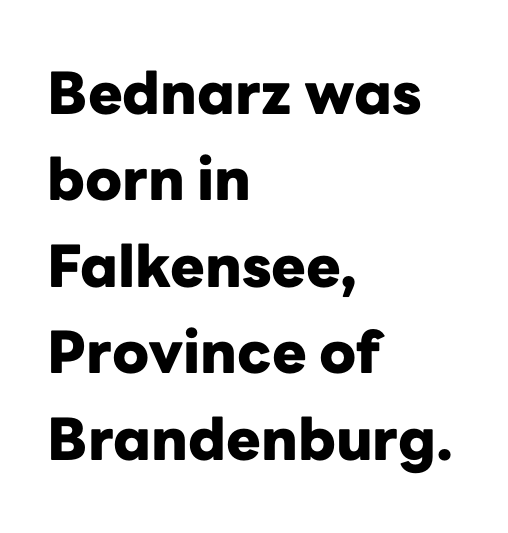
The space between consecutive lines is moderate. Looks like regular typesetting: each glyph gets only the width it needs. Is this a sans? Yes — the strokes have no serifs. Leftover space on each line is placed entirely after the last word.
